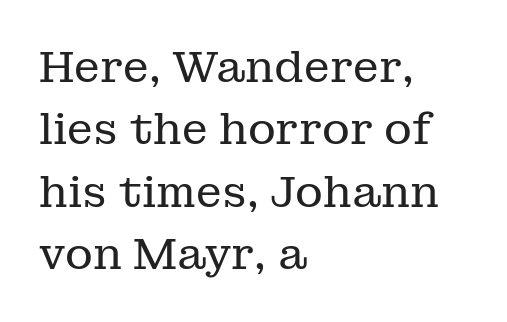
Caption: multi-line text, flush left, ragged right. Serifs: yes, visible at the terminals of the letterforms. These lines are rendered in a variable-pitch font. The rendering keeps characters at their native spacing. Stroke mass is kept to a normal reading level or below.
